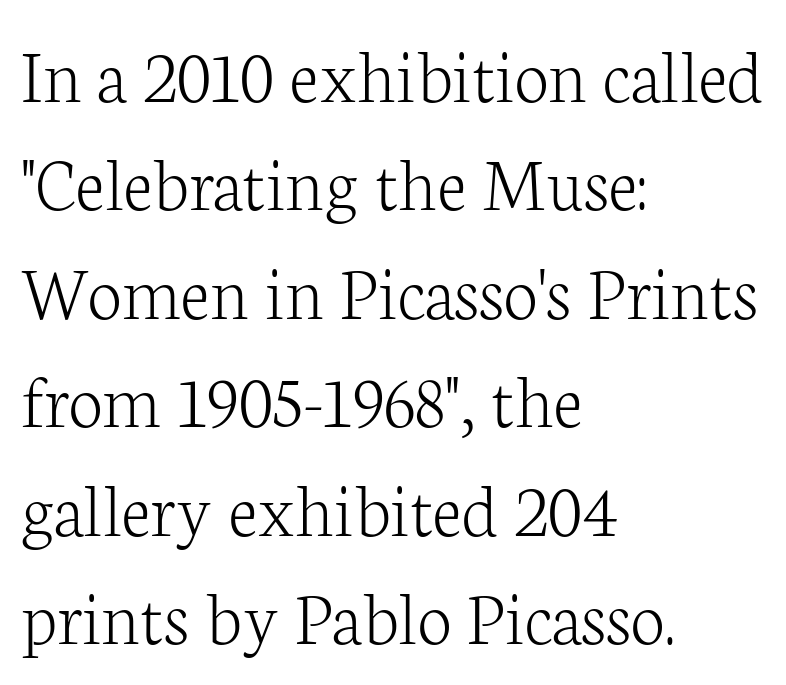
{"serif": "yes", "italic": "no", "bold": "no", "weight": "light", "width": "normal", "stroke_contrast": "low", "x_height": "medium", "monospaced": "no", "underline": "no", "align": "left", "line_spacing": "normal", "line_spacing_ratio": 1.39, "letter_spacing": "normal", "letter_spacing_em": 0.0, "glyph_px": 78}
